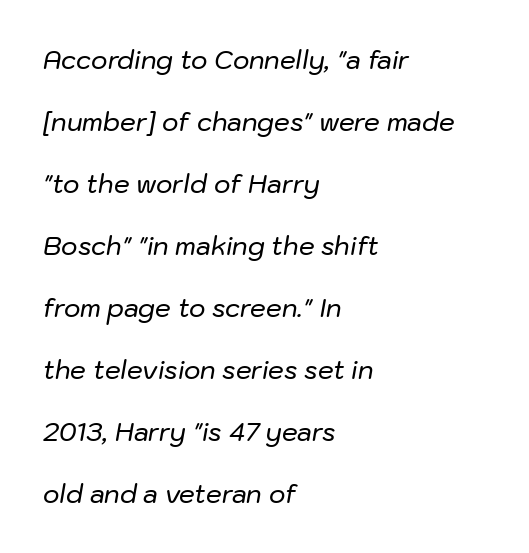
Q: Is the text italic (slanted)? A: Yes, it leans right by about 10 degrees.
Q: Is the text underlined? A: No.
Q: How is the paragraph aligned? A: Left-aligned.
Q: Is the spacing between letters normal or unusually wide? A: Normal.
Q: Is the spacing between lines tight, normal or loose? A: Loose.
